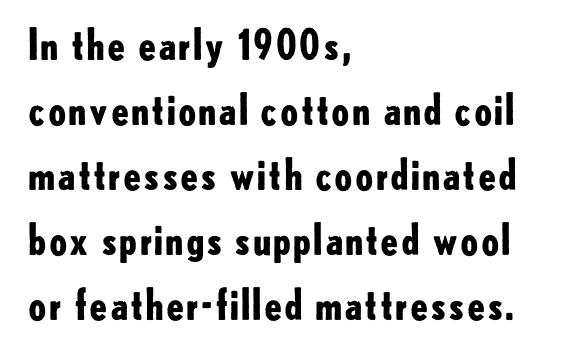
The image shows 42 px bold sans-serif type, upright; set left-aligned, normal line spacing (1.55x), normal letter spacing, not underlined; low stroke contrast and a small x-height.
